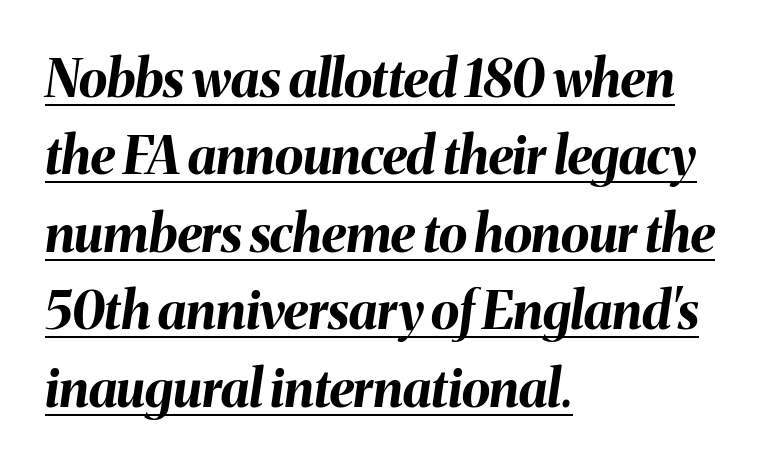
Q: Is the text bold? A: Yes.
Q: Is the text italic (slanted)? A: Yes, it leans right by about 8 degrees.
Q: Is the text underlined? A: Yes.
Q: How is the paragraph aligned? A: Left-aligned.
Q: Is the spacing between letters normal or unusually wide? A: Normal.
Q: Is the spacing between lines tight, normal or loose? A: Normal.
Q: Width (condensed, normal, or wide)? A: Normal.
Q: Stroke contrast? A: Medium.
Q: x-height? A: Medium.
Q: Monospaced? A: No.
